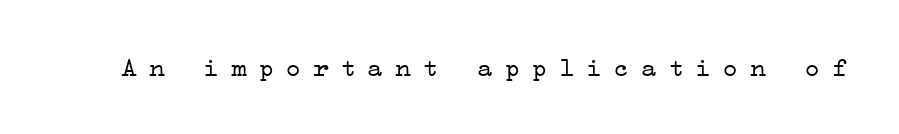
The image shows 27 px text type, upright; set unusually wide letter spacing (+0.41 em), not underlined.
